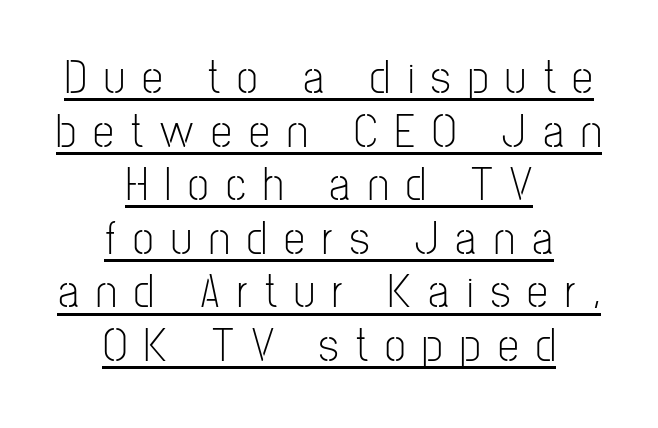
Notice how a bar underscores the lettering throughout. The leading is snug, giving the passage a crowded texture. These lines are rendered in a variable-pitch font. A typesetter would call this heavily tracked-out type. This reads as an unemphasized weight, regular at the heaviest. The lettering holds an erect, upright posture throughout.
